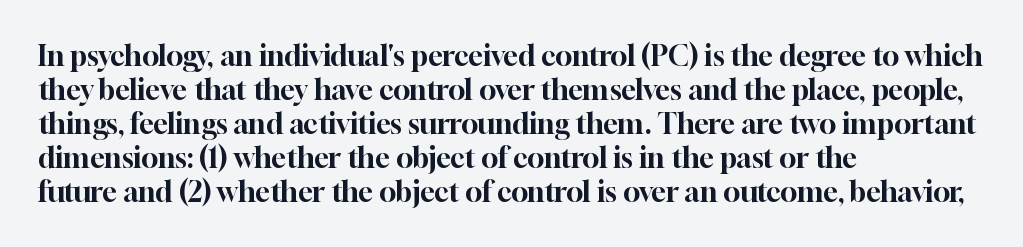
The image shows 28 px serif type, upright; set left-aligned, line spacing 1.21x, normal letter spacing, not underlined; high stroke contrast and a medium x-height.
